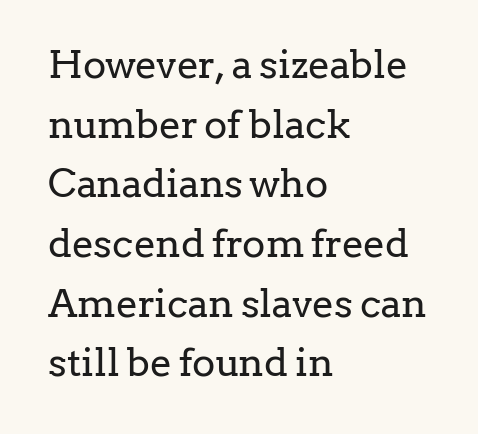
The characters display serif detailing at their extremities. The typesetting does not lean heavy: it is not bold. Every character sits straight up, as roman type does. The rag falls on the right side of this text block. Spacing between characters is what you'd get straight out of the box.
